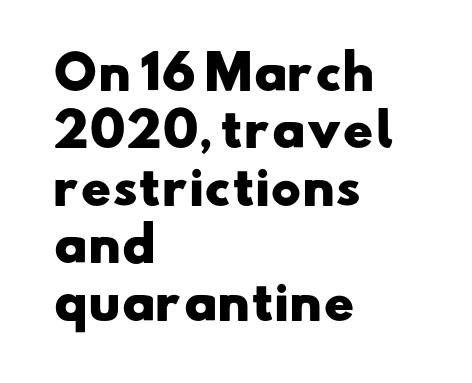
{"serif": "no", "bold": "yes", "weight": "heavy", "width": "wide", "stroke_contrast": "low", "x_height": "small", "monospaced": "no", "underline": "no", "align": "left", "line_spacing": "normal", "line_spacing_ratio": 1.25, "letter_spacing": "normal", "letter_spacing_em": 0.0, "glyph_px": 46}
